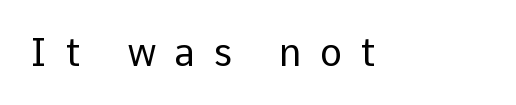
{"serif": "no", "italic": "no", "bold": "no", "weight": "regular", "width": "normal", "stroke_contrast": "low", "x_height": "medium", "monospaced": "no", "underline": "no", "letter_spacing": "wide", "letter_spacing_em": 0.49, "glyph_px": 38}
